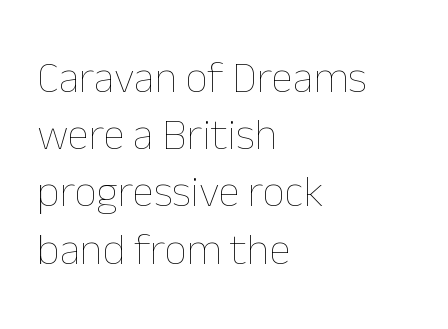
{"italic": "no", "bold": "no", "weight": "thin", "width": "normal", "stroke_contrast": "low", "x_height": "medium", "monospaced": "no", "underline": "no", "align": "left", "line_spacing": "normal", "line_spacing_ratio": 1.3, "letter_spacing": "normal", "letter_spacing_em": 0.0, "glyph_px": 44}
